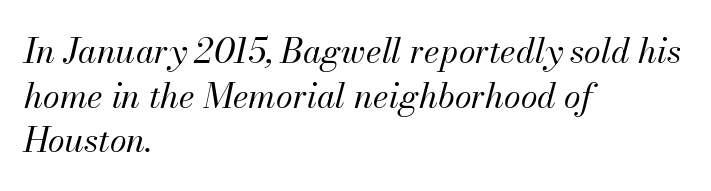
{"italic": "yes", "lean": "right", "slant_degrees": 13, "bold": "no", "weight": "regular", "width": "normal", "stroke_contrast": "medium", "x_height": "small", "monospaced": "no", "underline": "no", "align": "left", "line_spacing": "normal", "line_spacing_ratio": 1.31, "letter_spacing": "normal", "letter_spacing_em": 0.0, "glyph_px": 34}
